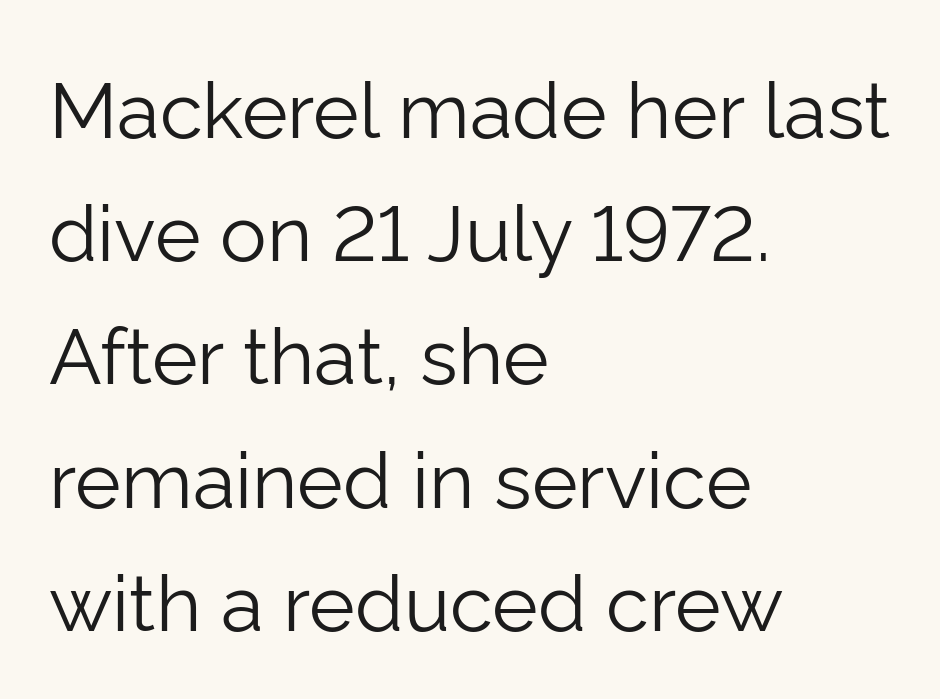
The letters carry no serifs — their stems end cleanly without finishing strokes. How are the letters spaced? Ordinarily, with no added tracking. Anything drawn beneath the words? Only blank space. Is this a fixed-width face? No — the glyphs have proportional, varying widths. The lines sit at an ordinary, default distance from one another.
